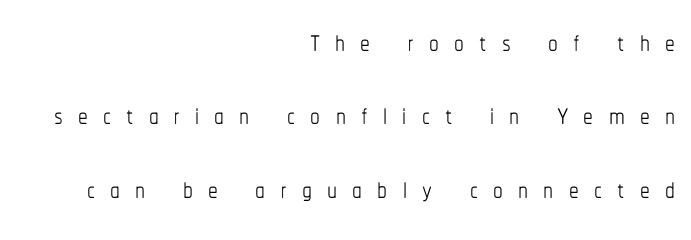
The image shows 39 px thin, condensed type, upright; set right-aligned, line spacing 1.88x, unusually wide letter spacing (+0.39 em), not underlined; low stroke contrast and a medium x-height.
